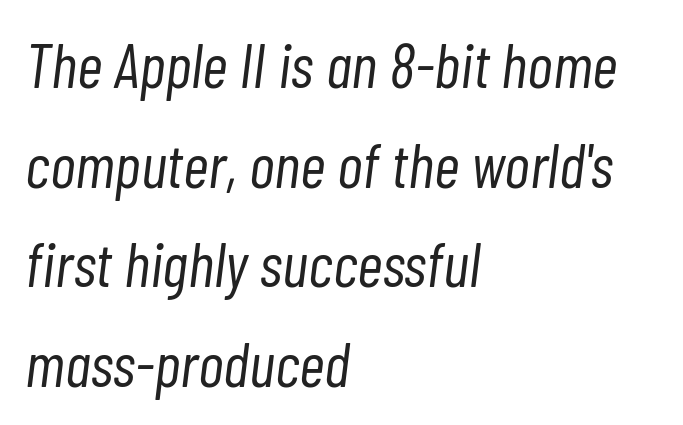
{"italic": "yes", "lean": "right", "slant_degrees": 7, "bold": "no", "weight": "light", "width": "condensed", "stroke_contrast": "low", "x_height": "medium", "monospaced": "no", "underline": "no", "align": "left", "line_spacing": "normal", "line_spacing_ratio": 1.58, "letter_spacing": "normal", "letter_spacing_em": 0.0, "glyph_px": 63}
